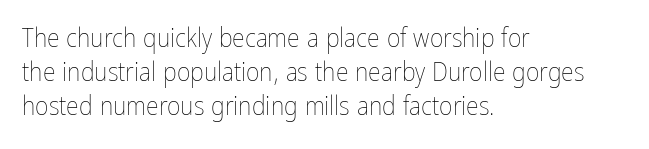
{"italic": "no", "bold": "no", "underline": "no", "align": "left", "line_spacing": "normal", "line_spacing_ratio": 1.31, "letter_spacing": "normal", "letter_spacing_em": 0.0, "glyph_px": 26}
